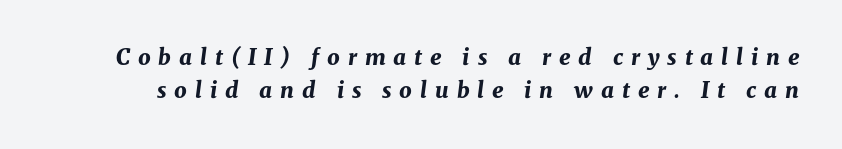
{"italic": "yes", "lean": "right", "slant_degrees": 8, "bold": "yes", "underline": "no", "line_spacing": "normal", "line_spacing_ratio": 1.51, "letter_spacing": "wide", "letter_spacing_em": 0.36, "glyph_px": 22}
